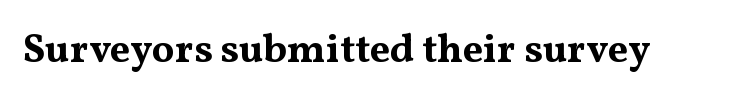
Each glyph is drawn with heavy, bold strokes. Tall strokes in this sample are plumb rather than angled. Varying glyph widths throughout — classic text-font behaviour. Font category for this specimen: serif. A typesetter would call this zero additional tracking. The words here are not underlined.
